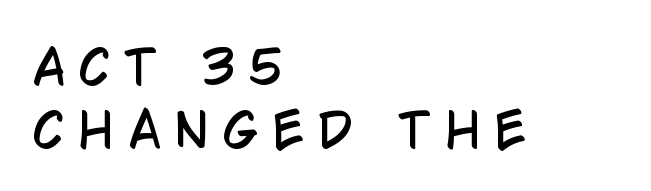
Q: Is the text italic (slanted)? A: No, it is upright.
Q: Is the typeface a serif or a sans-serif typeface? A: Sans-serif.
Q: Is the text underlined? A: No.
Q: How is the paragraph aligned? A: Left-aligned.
Q: Is the spacing between letters normal or unusually wide? A: Unusually wide.
Q: Is the spacing between lines tight, normal or loose? A: Normal.
Q: Width (condensed, normal, or wide)? A: Condensed.
Q: Stroke contrast? A: Low.
Q: x-height? A: Large.
Q: Monospaced? A: No.
